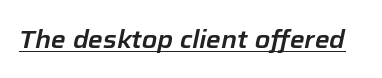
Q: Is the text italic (slanted)? A: Yes, it leans right by about 12 degrees.
Q: Is the text underlined? A: Yes.
Q: Is the spacing between letters normal or unusually wide? A: Normal.
